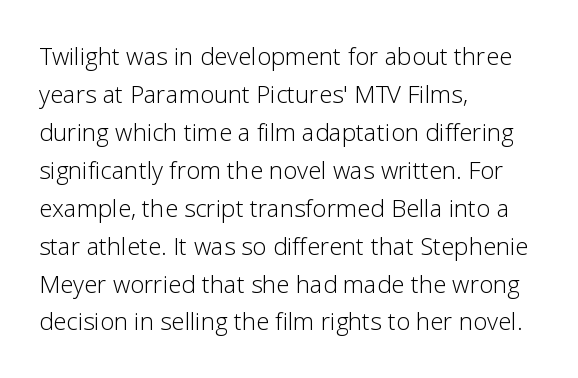
The image shows 24 px text type, upright; set left-aligned, normal line spacing (1.58x), normal letter spacing, not underlined.
